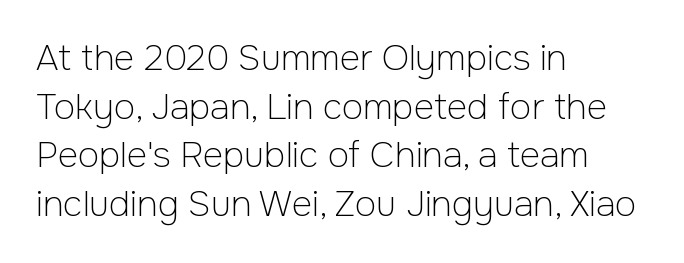
Underlining? Definitely not there. Does the type have serifs? No, each stem ends abruptly. The letters stand upright; this is a roman face. The letters advance in unequal steps, a hallmark of proportional type. The line texture is even and compact thanks to regular tracking. Is the stroke heavy? The answer is a plain regular-or-lighter.
